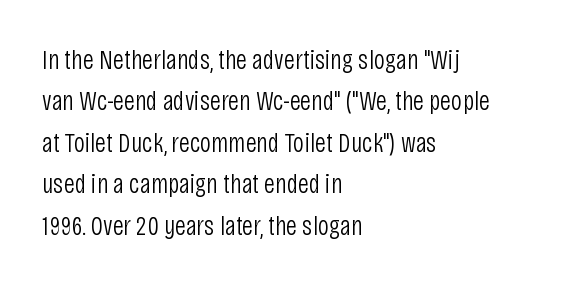
The image shows 28 px light, condensed sans-serif type, upright; set left-aligned, normal line spacing (1.48x), normal letter spacing, not underlined; low stroke contrast and a large x-height.
